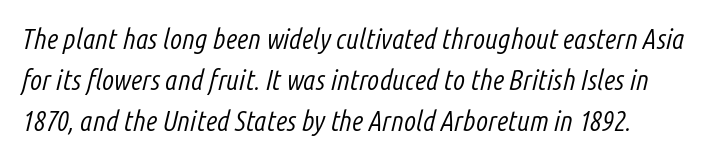
{"italic": "yes", "lean": "right", "slant_degrees": 14, "bold": "no", "weight": "light", "width": "condensed", "stroke_contrast": "low", "x_height": "medium", "monospaced": "no", "underline": "no", "align": "left", "line_spacing": "normal", "line_spacing_ratio": 1.47, "letter_spacing": "normal", "letter_spacing_em": 0.0, "glyph_px": 28}
